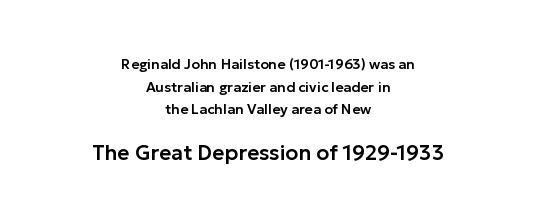
Ascenders rise straight up at ninety degrees. There is no visible air inserted between adjacent glyphs. Which of the two is more prominent by size? The second, at the bottom. Honestly, there is no underline to notice here at all. Does the copy run flush right? No — it is centered line by line.
